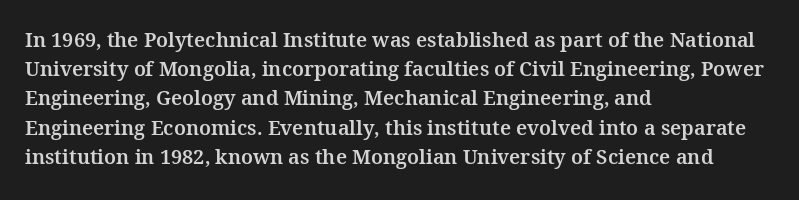
Q: Is the text italic (slanted)? A: No, it is upright.
Q: Is the text underlined? A: No.
Q: How is the paragraph aligned? A: Left-aligned.
Q: Is the spacing between letters normal or unusually wide? A: Normal.
Q: Is the spacing between lines tight, normal or loose? A: Normal.
